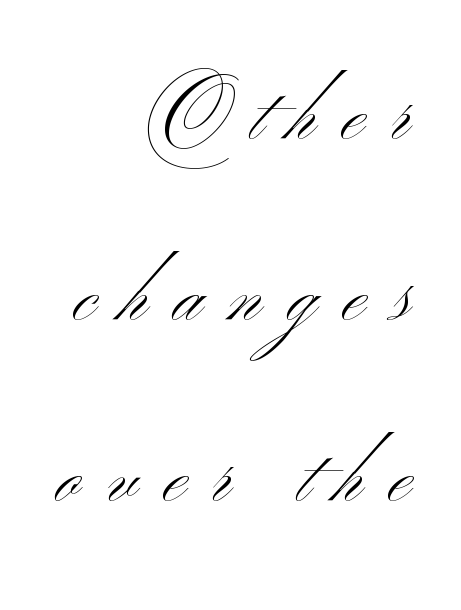
The passage shown is not underscored anywhere. Spacing verdict: proportional, widths tailored to each character. A sans-serif font was chosen for this passage. No extra ink here — the face is not bold. Each new line begins a long way beneath the previous one. Casual observation: everything's shoved over to the right.
